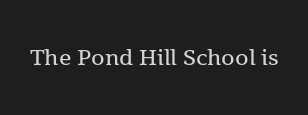
Q: Is the text bold? A: No.
Q: Is the text italic (slanted)? A: No, it is upright.
Q: Is the typeface a serif or a sans-serif typeface? A: Serif.
Q: Is the text underlined? A: No.
Q: Is the spacing between letters normal or unusually wide? A: Normal.
Q: Width (condensed, normal, or wide)? A: Normal.
Q: x-height? A: Medium.
Q: Monospaced? A: No.
